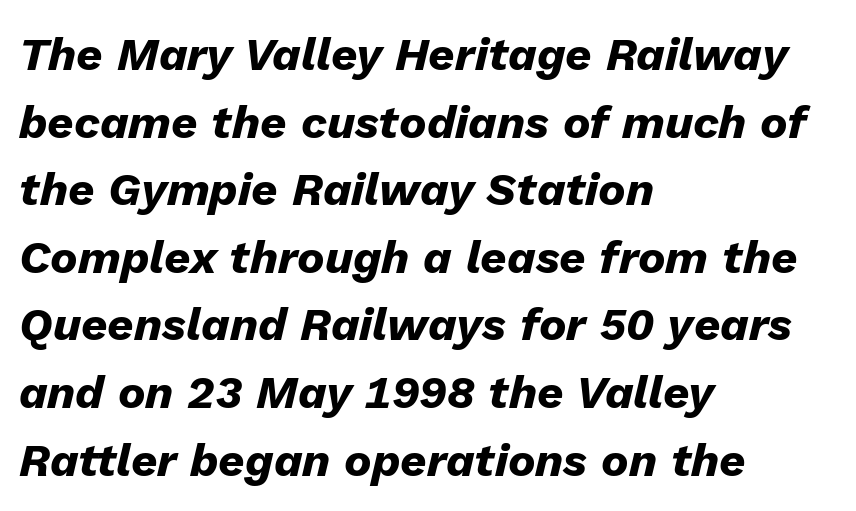
The image shows 46 px heavy type, italic (leaning right); set left-aligned, normal line spacing (1.47x), normal letter spacing, not underlined; low stroke contrast and a medium x-height.
